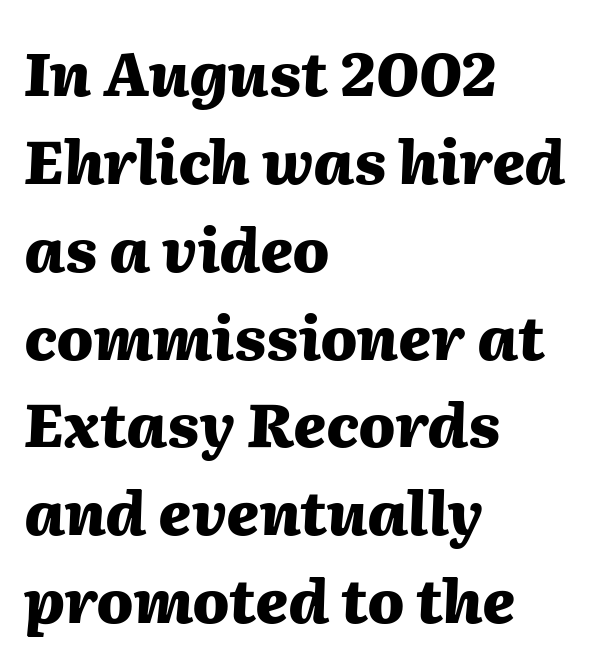
{"italic": "yes", "lean": "right", "slant_degrees": 2, "bold": "yes", "weight": "heavy", "width": "normal", "stroke_contrast": "medium", "x_height": "medium", "monospaced": "no", "underline": "no", "align": "left", "line_spacing": "normal", "line_spacing_ratio": 1.44, "letter_spacing": "normal", "letter_spacing_em": 0.0, "glyph_px": 61}
